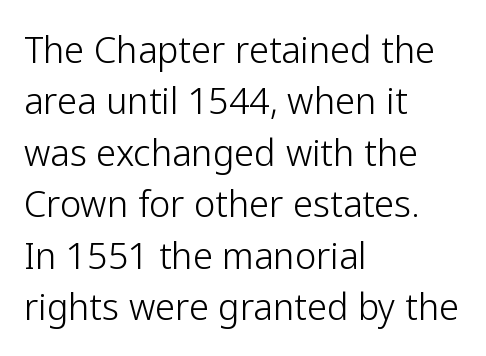
A typesetter would call this proportional, since set widths differ per character. No feet cap the strokes, marking this as sans-serif type. A quiet, ordinary-to-light weight characterises the typeface. This rendering features lettering with no underline. Rows of type keep a routine distance in the vertical direction.
